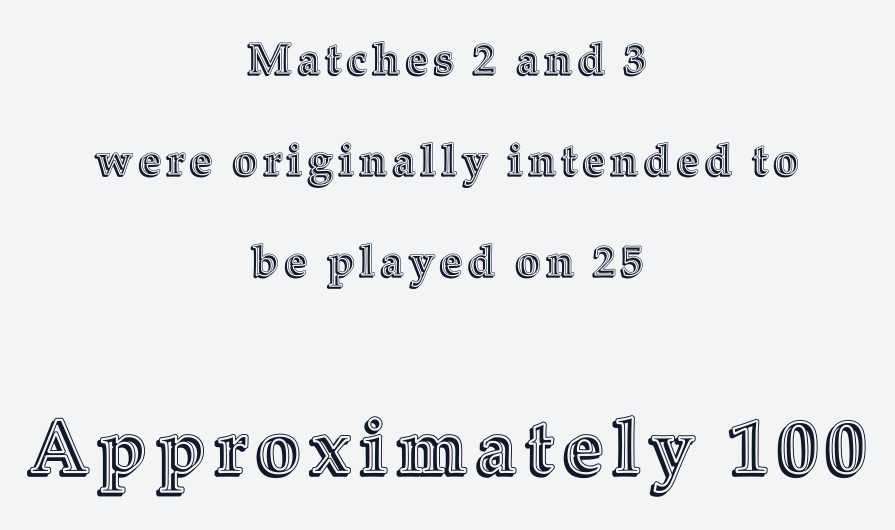
Q: Is the text italic (slanted)? A: No, it is upright.
Q: Is the text underlined? A: No.
Q: How is the paragraph aligned? A: Centered.
Q: Is the spacing between lines tight, normal or loose? A: Loose.
Q: Which block of text is set in a larger size, the first (top) or the second (bottom)? A: The second (bottom) one.
Q: Width (condensed, normal, or wide)? A: Normal.
Q: x-height? A: Medium.
Q: Monospaced? A: No.
